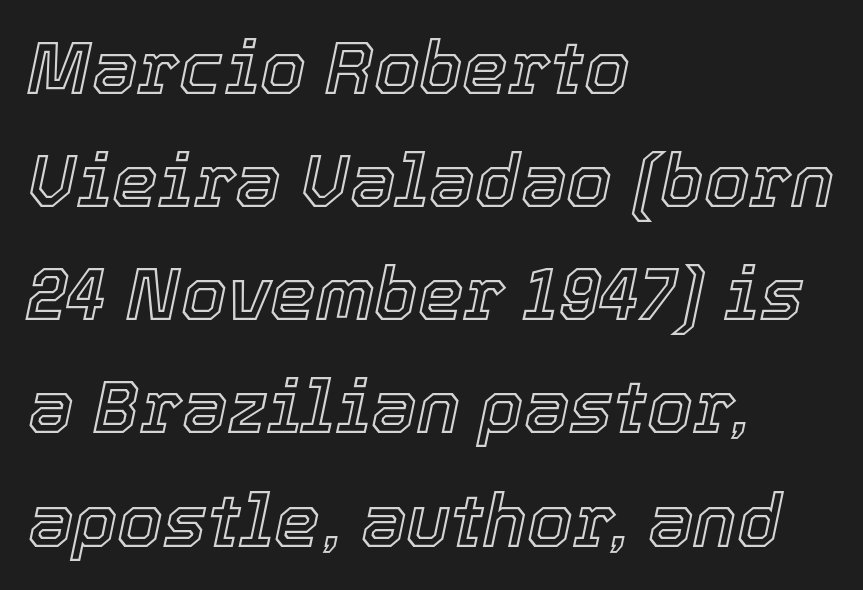
{"italic": "yes", "lean": "right", "slant_degrees": 12, "width": "normal", "x_height": "medium", "monospaced": "no", "underline": "no", "align": "left", "line_spacing": "normal", "line_spacing_ratio": 1.55, "letter_spacing": "normal", "letter_spacing_em": 0.0, "glyph_px": 73}
